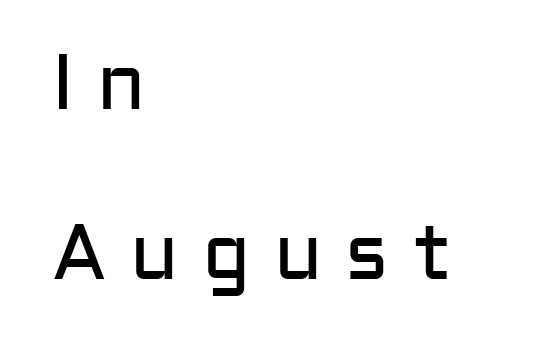
Q: Is the text bold? A: No.
Q: Is the text italic (slanted)? A: No, it is upright.
Q: Is the typeface a serif or a sans-serif typeface? A: Sans-serif.
Q: Is the text underlined? A: No.
Q: How is the paragraph aligned? A: Left-aligned.
Q: Is the spacing between letters normal or unusually wide? A: Unusually wide.
Q: Is the spacing between lines tight, normal or loose? A: Loose.
Q: Width (condensed, normal, or wide)? A: Normal.
Q: Stroke contrast? A: Low.
Q: x-height? A: Medium.
Q: Monospaced? A: No.
